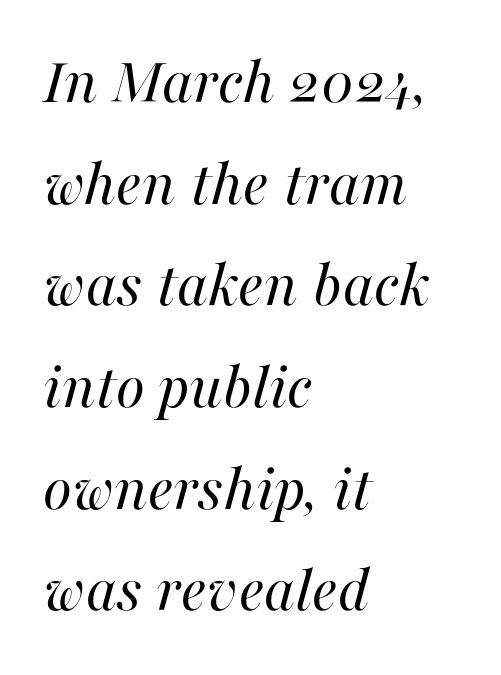
The image shows 66 px regular-weight type, italic (leaning right); set left-aligned, normal line spacing (1.54x), normal letter spacing, not underlined; high stroke contrast and a medium x-height.
